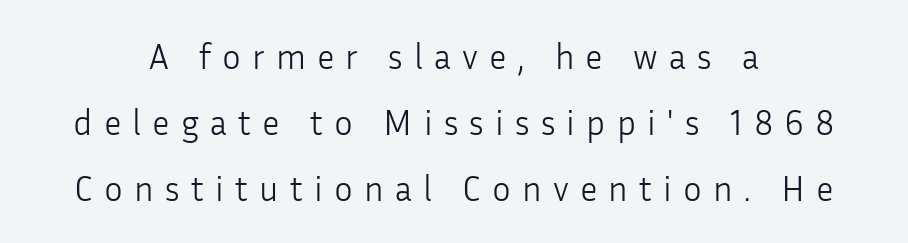
Clear beneath every line of the passage. Each letter keeps its own natural width here, so spacing adapts to shape. This is the regular roman posture of the typeface. Between one letter and the next there's a generous, obvious gap.
